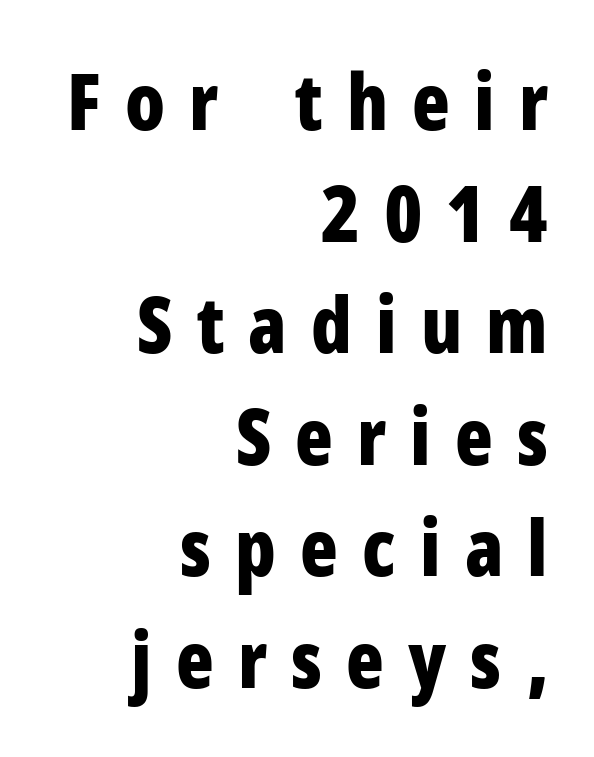
The text block is weighted toward the right margin, trailing off unevenly leftward. Do the characters align in a grid? No, the font is proportional. Evenly set lines give the paragraph a standard silhouette. Vertical strokes here are truly vertical. A typesetter would call this heavily tracked-out type. The letters are bold, with thick, heavy strokes.
